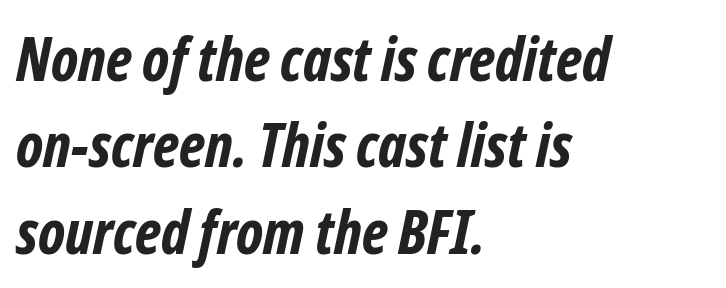
Q: Is the text bold? A: Yes.
Q: Is the typeface a serif or a sans-serif typeface? A: Sans-serif.
Q: Is the text underlined? A: No.
Q: How is the paragraph aligned? A: Left-aligned.
Q: Is the spacing between letters normal or unusually wide? A: Normal.
Q: Is the spacing between lines tight, normal or loose? A: Normal.
Q: Width (condensed, normal, or wide)? A: Condensed.
Q: Stroke contrast? A: Low.
Q: x-height? A: Medium.
Q: Monospaced? A: No.
